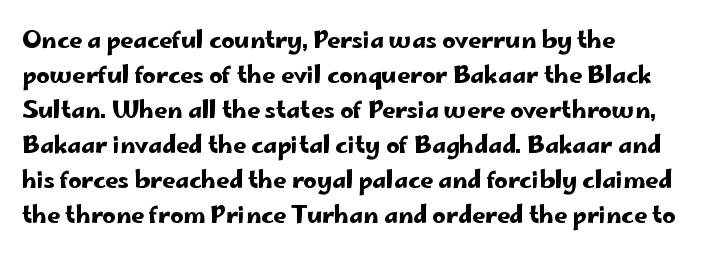
Left-aligned paragraph, ragged on the right. This sample uses an upright cut, with every glyph sitting square on the baseline. Only glyphs here, with clear space below each row. In terms of letterspacing, this is plain default setting. The line-height multiplier appears to be the usual default.
